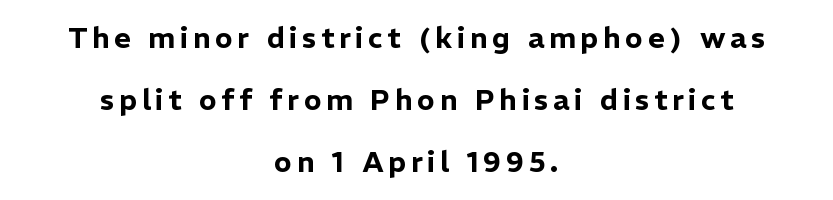
Unlike a traditional serif, this face leaves its strokes unadorned. Looks like regular typesetting: each glyph gets only the width it needs. The designer dialed line spacing up above the default. Check under the words: just untouched page.
